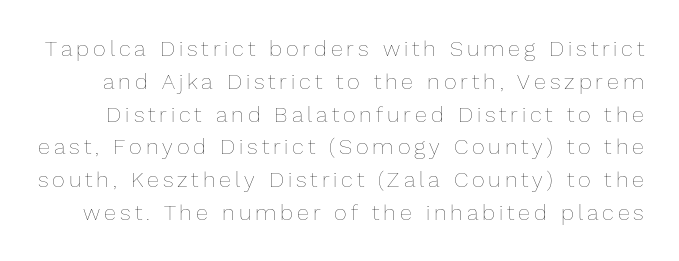
The image shows 22 px text type, upright; set normal line spacing (1.49x), not underlined.
